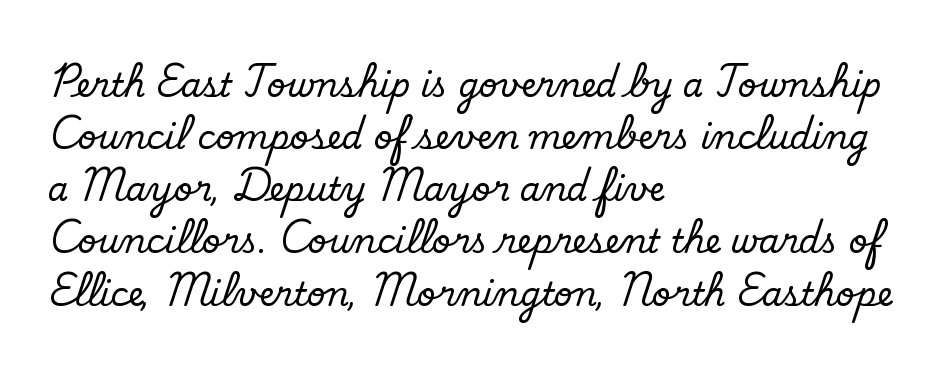
{"serif": "no", "bold": "no", "weight": "regular", "width": "normal", "stroke_contrast": "low", "x_height": "small", "monospaced": "no", "underline": "no", "align": "left", "line_spacing": "normal", "line_spacing_ratio": 1.58, "letter_spacing": "normal", "letter_spacing_em": 0.0, "glyph_px": 33}
